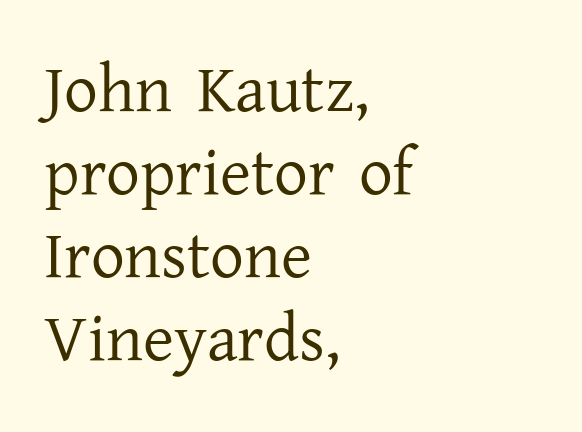
Q: Is the text bold? A: No.
Q: Is the text italic (slanted)? A: No, it is upright.
Q: Is the typeface a serif or a sans-serif typeface? A: Serif.
Q: Is the text underlined? A: No.
Q: How is the paragraph aligned? A: Left-aligned.
Q: Is the spacing between letters normal or unusually wide? A: Normal.
Q: Width (condensed, normal, or wide)? A: Normal.
Q: Stroke contrast? A: Low.
Q: x-height? A: Medium.
Q: Monospaced? A: No.
